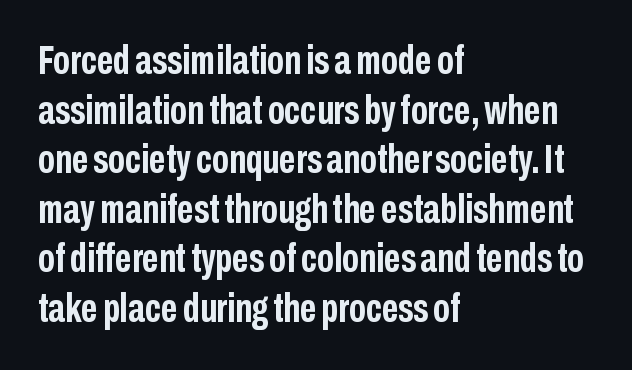
Is this a sans? Yes — the strokes have no serifs. A classic flush-left, rag-right setting is used for this passage. The specimen omits any rule beneath the text block's lines. Standard letterfit; no display-style spreading of the glyphs.
